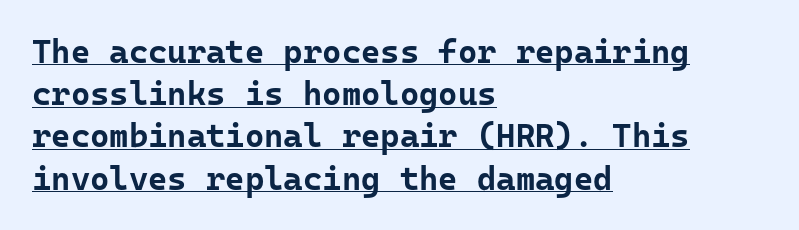
The string is rendered with underlining switched on. Every letter is thick-stroked: bold, no question. Posture: vertical. Is this a sans? Yes — the strokes have no serifs.
